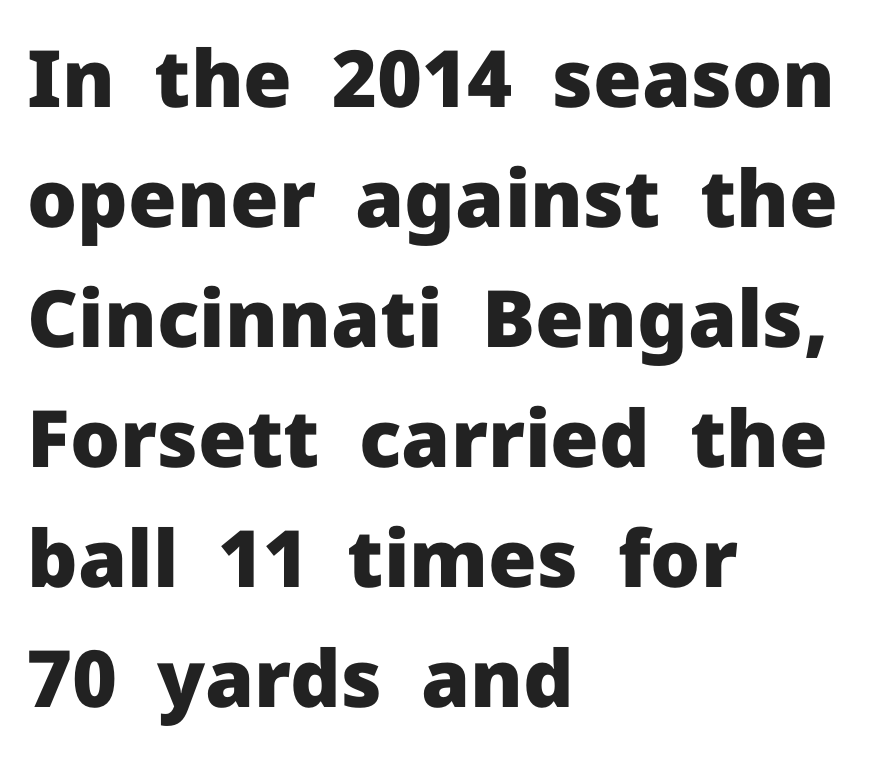
{"serif": "no", "italic": "no", "bold": "yes", "weight": "heavy", "width": "normal", "stroke_contrast": "low", "x_height": "medium", "monospaced": "no", "underline": "no", "align": "left", "line_spacing": "normal", "line_spacing_ratio": 1.52, "letter_spacing": "normal", "letter_spacing_em": 0.0, "glyph_px": 79}
